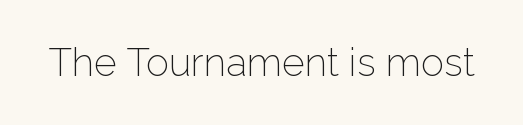
Stroke mass is kept to a normal reading level or below. Short note: letters normally spaced. Nobody drew a line under any word here. Ascenders rise straight up at ninety degrees. Are there feet on the stems? There aren't — it's a sans.
